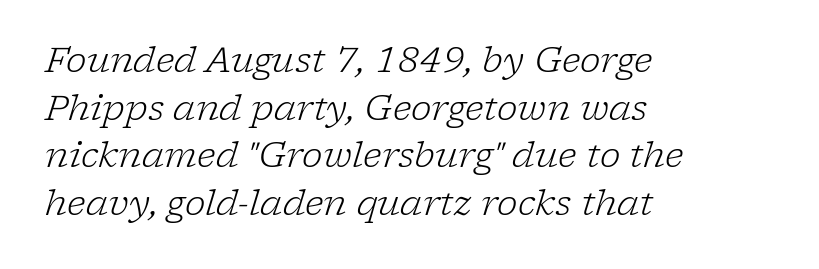
This rendering features lettering with no underline. Vertical spacing — default. Each letter keeps its own natural width here, so spacing adapts to shape. Classification — serif.
